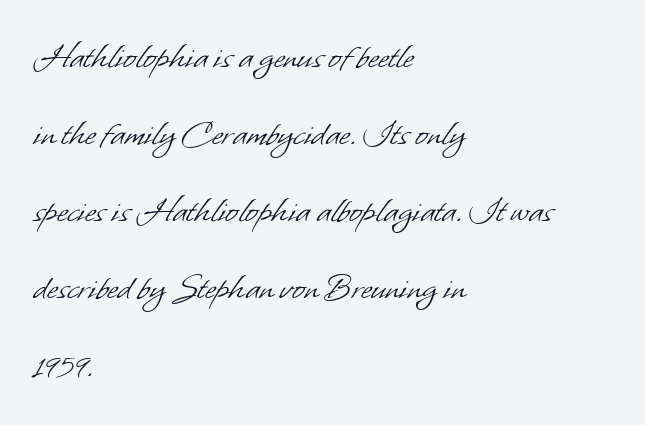
Successive baselines arrive slowly, with a big drop between each. A classic flush-left, rag-right setting is used for this passage. Ink coverage per letter is moderate at most. Think of a printed novel: that variable character pitch is what you see here. Underlining? Definitely not there.
